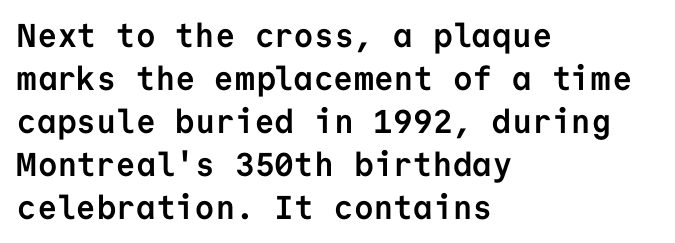
The image shows 33 px semibold sans-serif type, upright, monospaced; set left-aligned, normal line spacing (1.3x), normal letter spacing, not underlined; low stroke contrast and a medium x-height.
